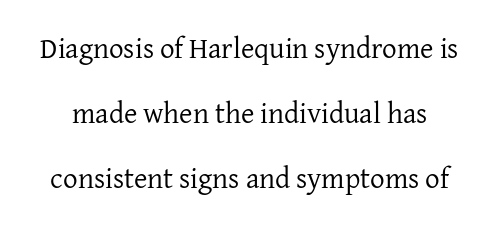
The image shows 29 px regular-weight serif type, upright; set loose line spacing (2.25x), normal letter spacing, not underlined; low stroke contrast and a medium x-height.
